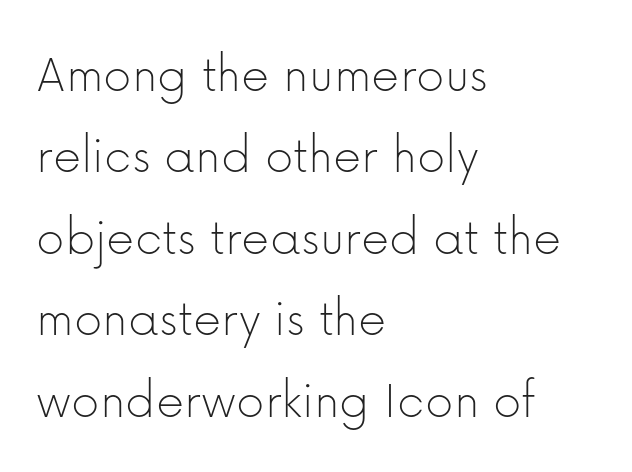
Q: Is the text bold? A: No.
Q: Is the text italic (slanted)? A: No, it is upright.
Q: Is the typeface a serif or a sans-serif typeface? A: Sans-serif.
Q: Is the text underlined? A: No.
Q: How is the paragraph aligned? A: Left-aligned.
Q: Is the spacing between letters normal or unusually wide? A: Normal.
Q: Is the spacing between lines tight, normal or loose? A: Normal.
Q: Width (condensed, normal, or wide)? A: Normal.
Q: Stroke contrast? A: Low.
Q: x-height? A: Medium.
Q: Monospaced? A: No.
